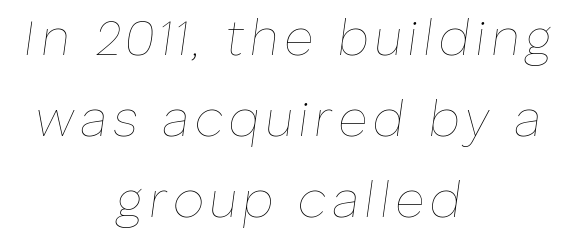
Think of a printed novel: that variable character pitch is what you see here. A student would call this center alignment; a typographer would say set centered. This reads as an unemphasized weight, regular at the heaviest. The passage shown stacks its lines at a standard gap. Notice how the stems are inclined rather than vertical — that's the hallmark of italics.
